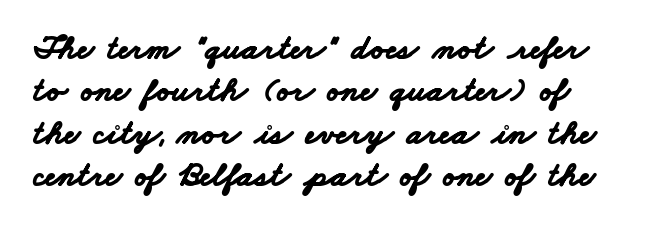
{"serif": "no", "bold": "yes", "weight": "bold", "width": "wide", "stroke_contrast": "low", "x_height": "small", "monospaced": "no", "underline": "no", "line_spacing_ratio": 1.21, "letter_spacing": "normal", "letter_spacing_em": 0.0, "glyph_px": 35}
